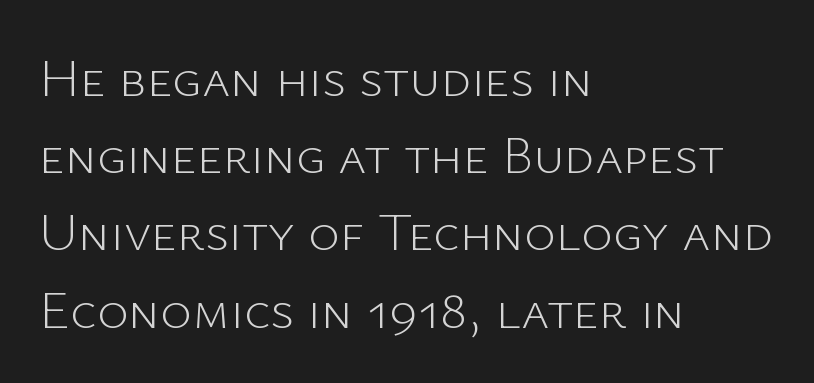
The cut favours lightness, reaching ordinary text weight at its darkest. Each letter's strokes conclude bluntly, with no projecting serifs. No extra tracking has been applied to these lines. Varying glyph widths throughout — classic text-font behaviour. These lines stack with their left ends in a neat column. Is there much room between lines? A standard amount, neither cramped nor airy.
